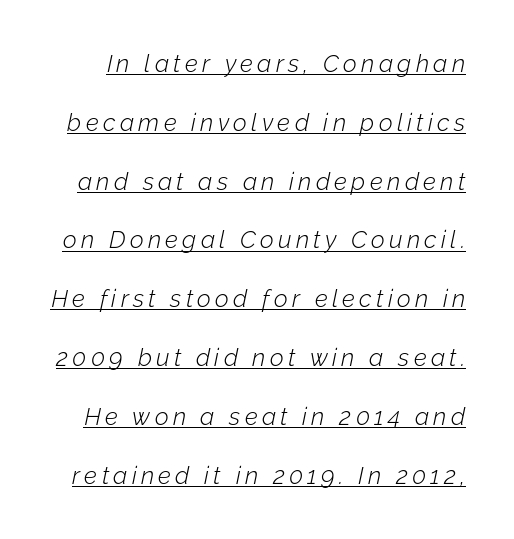
Q: Is the text bold? A: No.
Q: Is the text italic (slanted)? A: Yes, it leans right by about 12 degrees.
Q: Is the text underlined? A: Yes.
Q: Is the spacing between lines tight, normal or loose? A: Loose.
